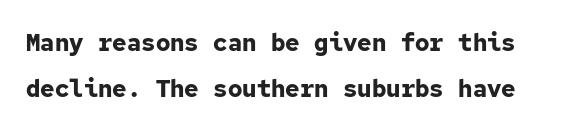
{"italic": "no", "bold": "yes", "underline": "no", "line_spacing": "loose", "line_spacing_ratio": 1.91, "letter_spacing": "normal", "letter_spacing_em": 0.0, "glyph_px": 24}
